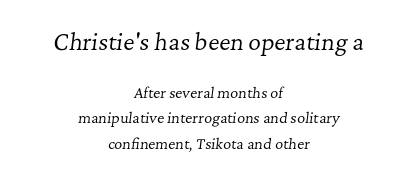
Q: Is the text bold? A: No.
Q: Is the text italic (slanted)? A: Yes, it leans right by about 7 degrees.
Q: Is the text underlined? A: No.
Q: How is the paragraph aligned? A: Centered.
Q: Is the spacing between letters normal or unusually wide? A: Normal.
Q: Which block of text is set in a larger size, the first (top) or the second (bottom)? A: The first (top) one.
